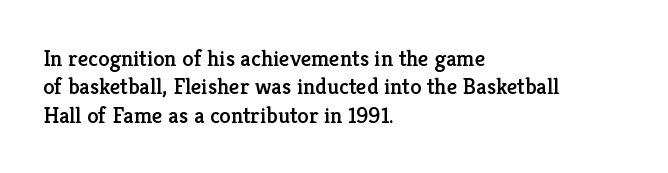
{"italic": "no", "underline": "no", "align": "left", "line_spacing_ratio": 1.23, "letter_spacing": "normal", "letter_spacing_em": 0.0, "glyph_px": 23}
